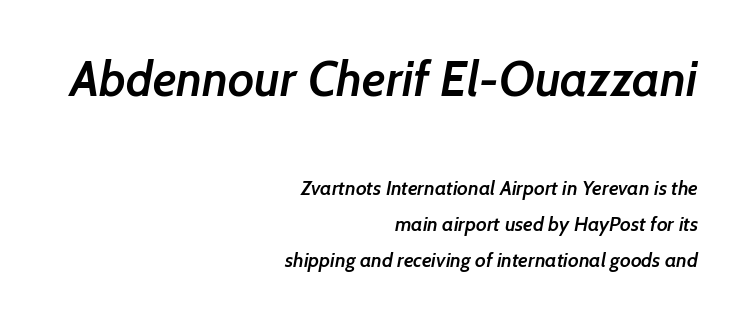
The image shows 49 px semibold sans-serif type; set right-aligned, line spacing 1.8x, normal letter spacing, not underlined; the first (top) block is 2.45x larger; low stroke contrast and a medium x-height.
